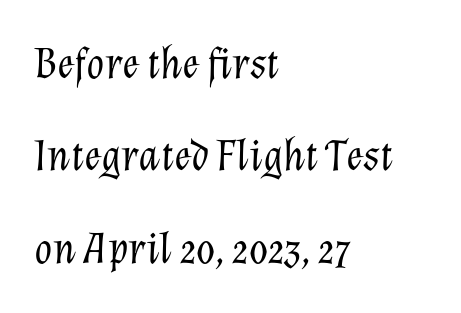
{"italic": "yes", "lean": "right", "slant_degrees": 12, "bold": "no", "weight": "light", "width": "normal", "stroke_contrast": "low", "x_height": "medium", "monospaced": "no", "underline": "no", "align": "left", "line_spacing": "loose", "line_spacing_ratio": 2.01, "letter_spacing": "normal", "letter_spacing_em": 0.0, "glyph_px": 46}
